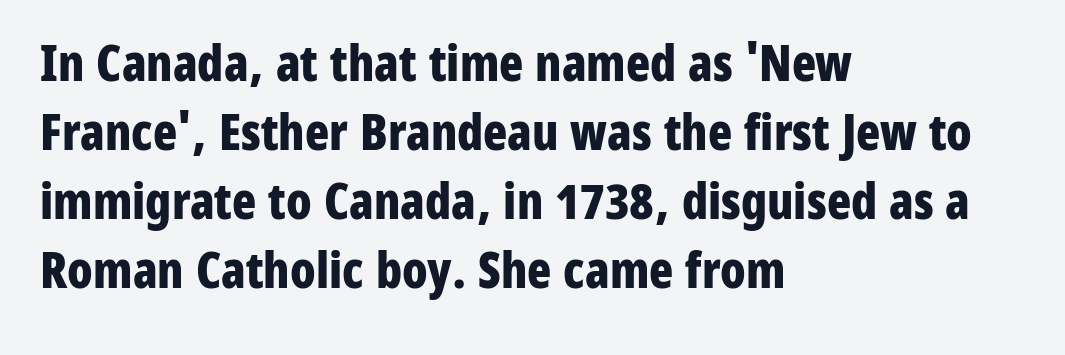
This block has exactly the height ordinary leading produces. Does the lettering tilt? It doesn't — this is upright. Default kerning and tracking; the words read as compact shapes. Descenders are the only things crossing below the line.
